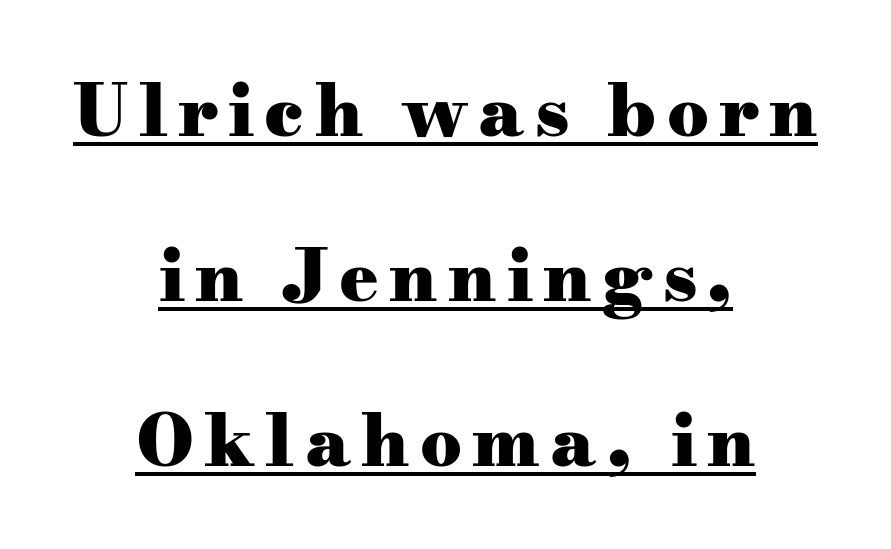
Set as a true bold cut, around the 700 mark. This rendering employs a face with finishing strokes, i.e., a serif. Nope, not italic — everything's standing straight. The rendering uses a large line-height, opening up the rows. The words here are underlined.
